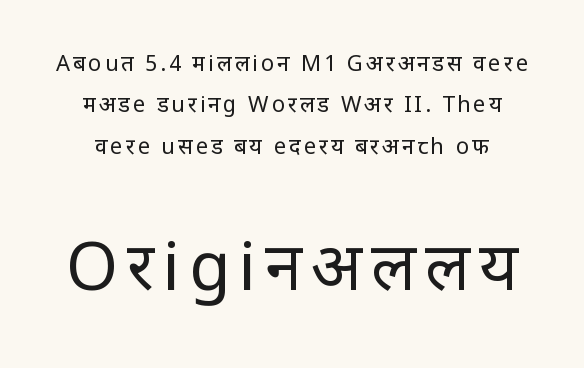
The lettering stays uniformly vertical, giving the passage a roman look. What kind of face is this? One without serifs — a sans. Nothing heavy about these letters — not bold at all. Character widths vary here, with narrow letters taking less room than wide ones. The designer gave the closing block more size than the opening block. The space directly below the letters is spotless.
